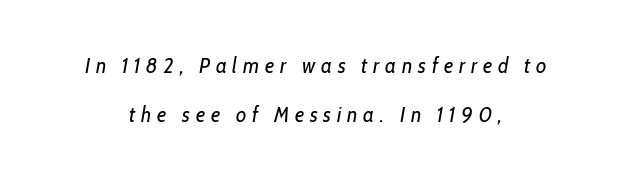
A typesetter would call this heavily tracked-out type. Posture: slanted. Each new line begins a long way beneath the previous one. Both edges are ragged and mirror each other, which tells us the setting is centered.
